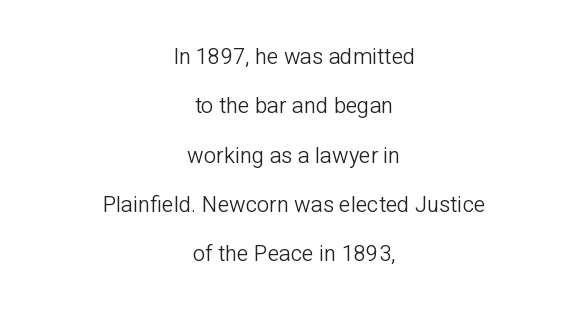
{"italic": "no", "bold": "no", "underline": "no", "align": "center", "line_spacing": "loose", "line_spacing_ratio": 2.24, "letter_spacing": "normal", "letter_spacing_em": 0.0, "glyph_px": 22}
